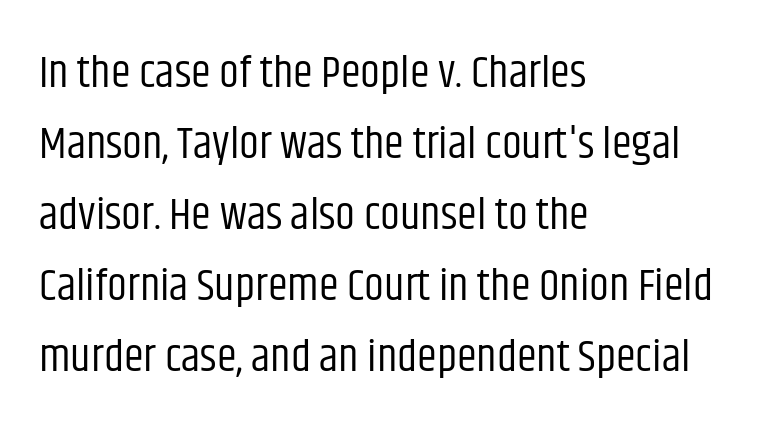
This sample has the flowing, uneven cadence of proportional lettering. Normally led — the rows are evenly, conventionally spaced. The letters stand straight up with perfectly vertical stems. The glyphs are unaccompanied by any horizontal stroke below them.
